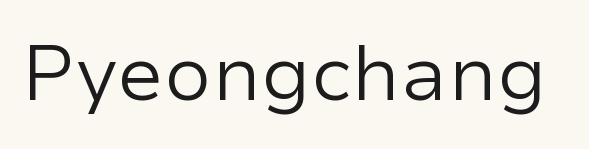
Q: Is the text bold? A: No.
Q: Is the text italic (slanted)? A: No, it is upright.
Q: Is the typeface a serif or a sans-serif typeface? A: Sans-serif.
Q: Is the text underlined? A: No.
Q: Is the spacing between letters normal or unusually wide? A: Normal.
Q: Width (condensed, normal, or wide)? A: Normal.
Q: Stroke contrast? A: Low.
Q: x-height? A: Medium.
Q: Monospaced? A: No.
